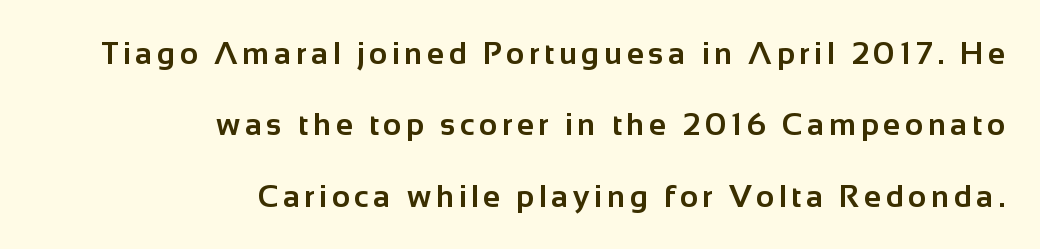
Q: Is the text bold? A: Yes.
Q: Is the text italic (slanted)? A: No, it is upright.
Q: Is the typeface a serif or a sans-serif typeface? A: Sans-serif.
Q: Is the text underlined? A: No.
Q: How is the paragraph aligned? A: Right-aligned.
Q: Is the spacing between lines tight, normal or loose? A: Loose.
Q: Width (condensed, normal, or wide)? A: Normal.
Q: Stroke contrast? A: Low.
Q: x-height? A: Medium.
Q: Monospaced? A: No.
